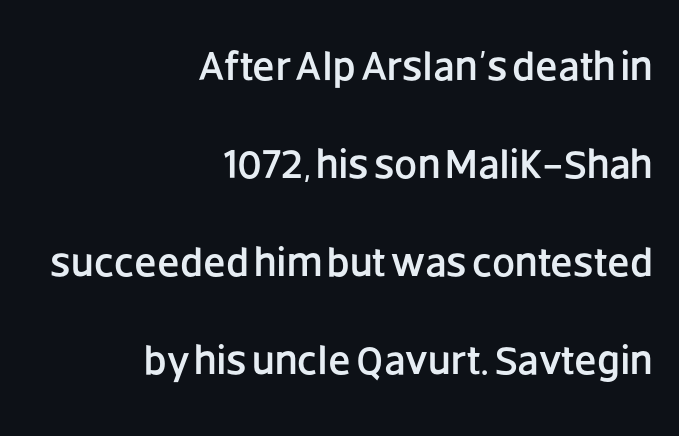
Unlike italic type, these characters show no tilt at all. A typesetter would call this proportional, since set widths differ per character. This block would shrink considerably if given ordinary leading; it's expanded now. The lines in this sample share a right terminus and differ only in where they begin. Serifs: no, the terminals of the letterforms are clean.
